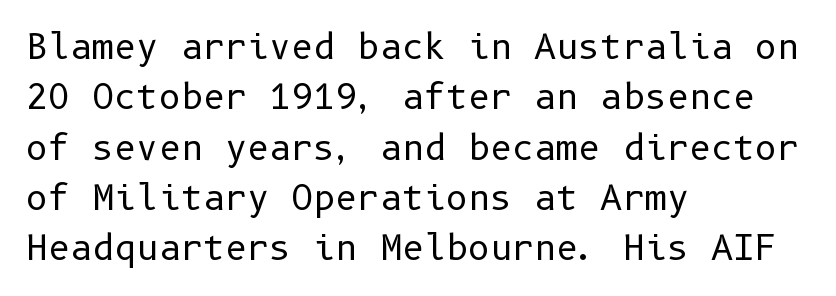
The image shows 34 px regular-weight sans-serif type, upright; set left-aligned, normal line spacing (1.48x), normal letter spacing, not underlined; low stroke contrast and a medium x-height.
